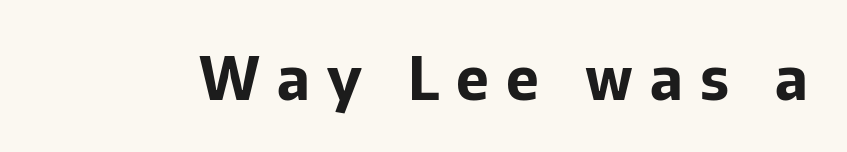
The image shows 59 px bold sans-serif type, upright; set unusually wide letter spacing (+0.29 em), not underlined; low stroke contrast and a medium x-height.
